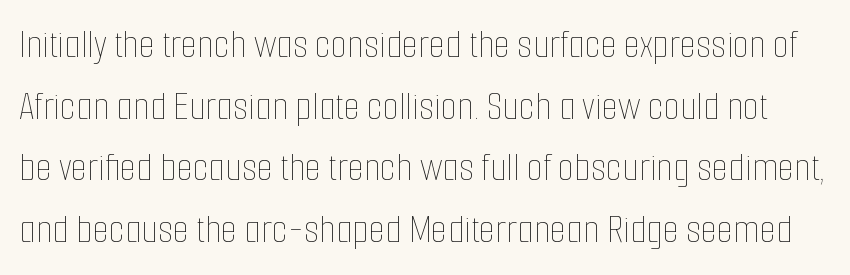
{"italic": "no", "bold": "no", "weight": "thin", "width": "condensed", "stroke_contrast": "low", "x_height": "medium", "monospaced": "no", "underline": "no", "line_spacing": "normal", "line_spacing_ratio": 1.47, "letter_spacing": "normal", "letter_spacing_em": 0.0, "glyph_px": 42}
